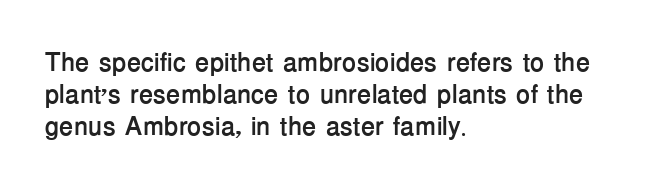
{"italic": "no", "bold": "yes", "underline": "no", "align": "left", "line_spacing_ratio": 1.24, "letter_spacing": "normal", "letter_spacing_em": 0.0, "glyph_px": 26}
